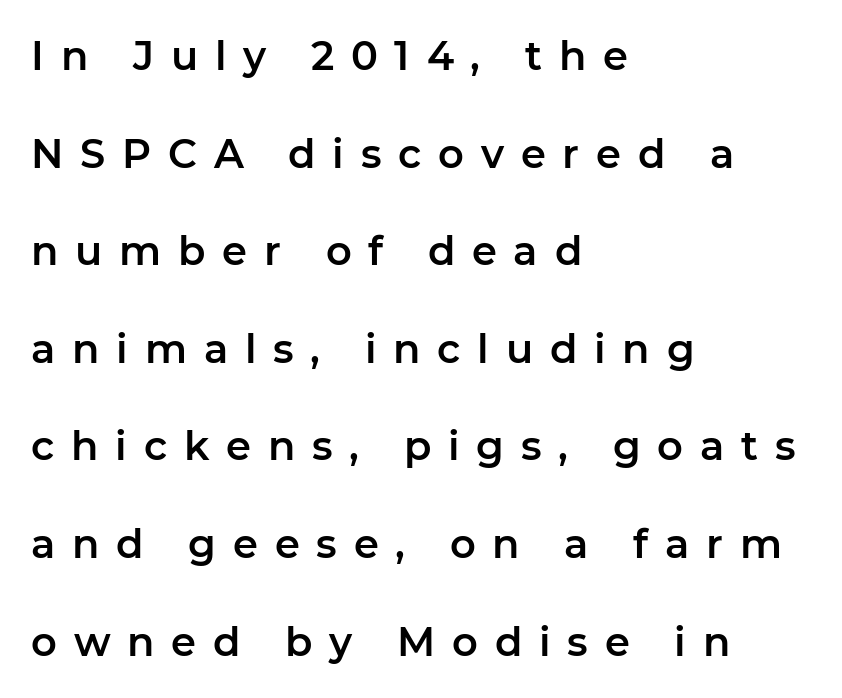
Q: Is the text italic (slanted)? A: No, it is upright.
Q: Is the typeface a serif or a sans-serif typeface? A: Sans-serif.
Q: Is the text underlined? A: No.
Q: How is the paragraph aligned? A: Left-aligned.
Q: Is the spacing between letters normal or unusually wide? A: Unusually wide.
Q: Is the spacing between lines tight, normal or loose? A: Loose.
Q: Width (condensed, normal, or wide)? A: Normal.
Q: Stroke contrast? A: Low.
Q: x-height? A: Medium.
Q: Monospaced? A: No.
